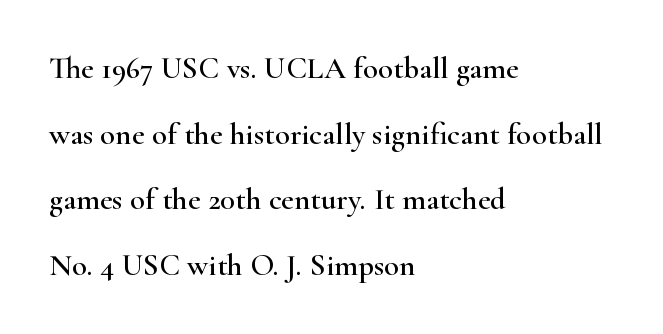
Q: Is the text italic (slanted)? A: No, it is upright.
Q: Is the typeface a serif or a sans-serif typeface? A: Serif.
Q: Is the text underlined? A: No.
Q: How is the paragraph aligned? A: Left-aligned.
Q: Is the spacing between letters normal or unusually wide? A: Normal.
Q: Is the spacing between lines tight, normal or loose? A: Loose.
Q: Width (condensed, normal, or wide)? A: Wide.
Q: Stroke contrast? A: High.
Q: x-height? A: Small.
Q: Monospaced? A: No.
